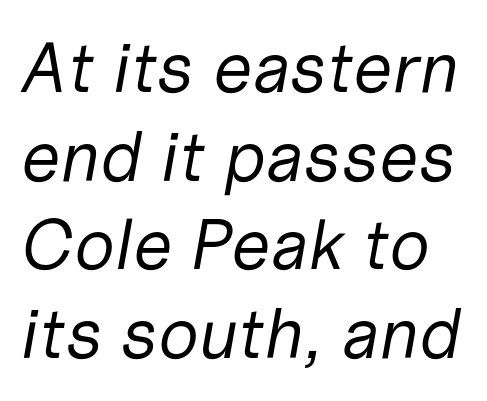
Q: Is the text bold? A: No.
Q: Is the text italic (slanted)? A: Yes, it leans right by about 10 degrees.
Q: Is the text underlined? A: No.
Q: Is the spacing between letters normal or unusually wide? A: Normal.
Q: Is the spacing between lines tight, normal or loose? A: Normal.
Q: Width (condensed, normal, or wide)? A: Normal.
Q: Stroke contrast? A: Low.
Q: x-height? A: Medium.
Q: Monospaced? A: No.
